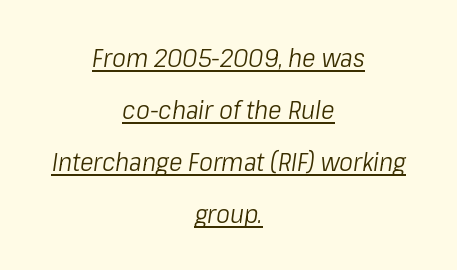
{"italic": "yes", "lean": "right", "slant_degrees": 8, "bold": "no", "underline": "yes", "align": "center", "line_spacing": "loose", "line_spacing_ratio": 2.0, "letter_spacing": "normal", "letter_spacing_em": 0.0, "glyph_px": 26}
